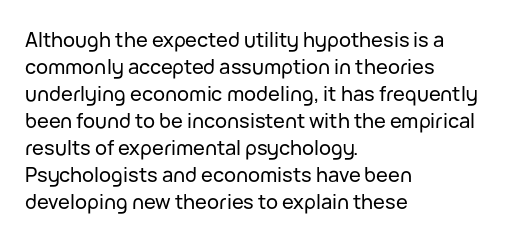
Q: Is the text italic (slanted)? A: No, it is upright.
Q: Is the text underlined? A: No.
Q: How is the paragraph aligned? A: Left-aligned.
Q: Is the spacing between letters normal or unusually wide? A: Normal.
Q: Is the spacing between lines tight, normal or loose? A: Normal.
